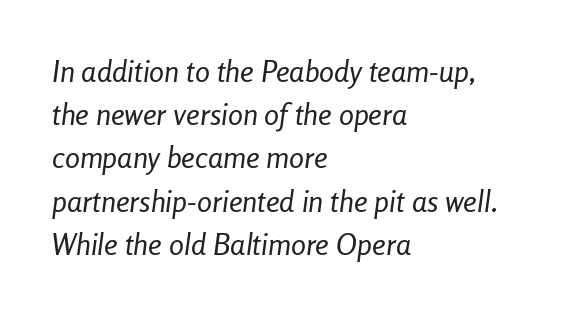
Q: Is the text bold? A: No.
Q: Is the text italic (slanted)? A: Yes, it leans right by about 8 degrees.
Q: Is the text underlined? A: No.
Q: How is the paragraph aligned? A: Left-aligned.
Q: Is the spacing between letters normal or unusually wide? A: Normal.
Q: Is the spacing between lines tight, normal or loose? A: Normal.
Q: Width (condensed, normal, or wide)? A: Condensed.
Q: Stroke contrast? A: Low.
Q: x-height? A: Medium.
Q: Monospaced? A: No.
